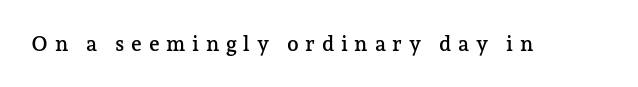
Compared with typical body copy, the letter spacing here is much looser. Underlining? Definitely not there. Is there any slant? The stems are plumb.
